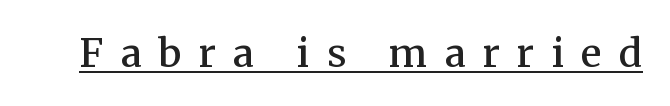
The lettering holds an erect, upright posture throughout. The typesetting leans somewhat heavy: a semibold. Do the characters align in a grid? No, the font is proportional. The horizontal fit of the characters is loose and conspicuously gappy.
